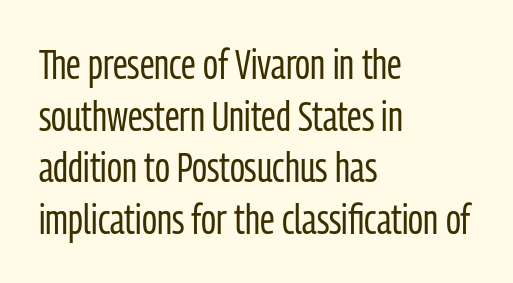
{"serif": "no", "italic": "no", "bold": "no", "weight": "regular", "width": "condensed", "stroke_contrast": "low", "x_height": "medium", "monospaced": "no", "underline": "no", "align": "left", "line_spacing": "normal", "line_spacing_ratio": 1.26, "letter_spacing": "normal", "letter_spacing_em": 0.0, "glyph_px": 41}
